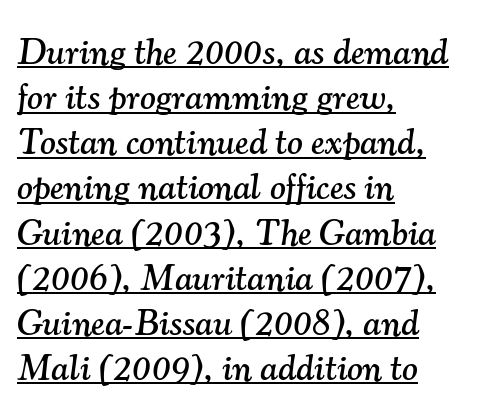
These lines stack with their left ends in a neat column. Proportional: the letters do not fall into vertical columns. The rendered words wear a rule along their underside. Is this a sans? No — the strokes have serifs. Does extra space separate the letters? No, they use regular spacing.
